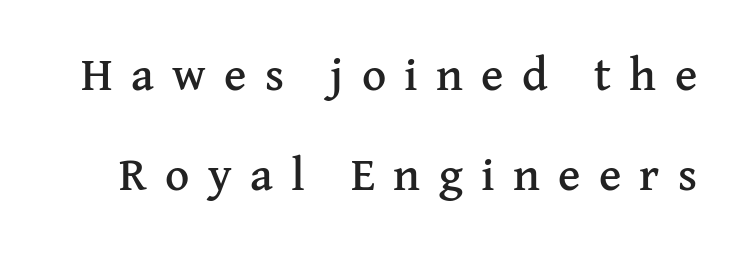
Q: Is the text italic (slanted)? A: No, it is upright.
Q: Is the typeface a serif or a sans-serif typeface? A: Serif.
Q: Is the text underlined? A: No.
Q: Is the spacing between letters normal or unusually wide? A: Unusually wide.
Q: Is the spacing between lines tight, normal or loose? A: Loose.
Q: Width (condensed, normal, or wide)? A: Normal.
Q: Stroke contrast? A: Medium.
Q: x-height? A: Medium.
Q: Monospaced? A: No.
